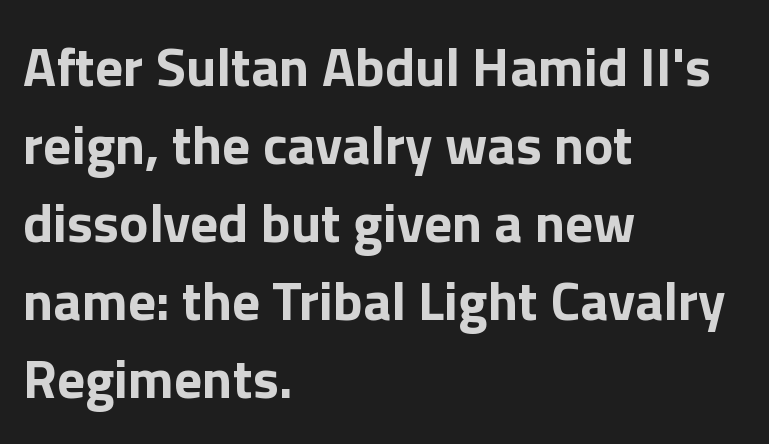
The image shows 55 px bold sans-serif type, upright; set left-aligned, normal line spacing (1.42x), normal letter spacing, not underlined; a medium x-height.
